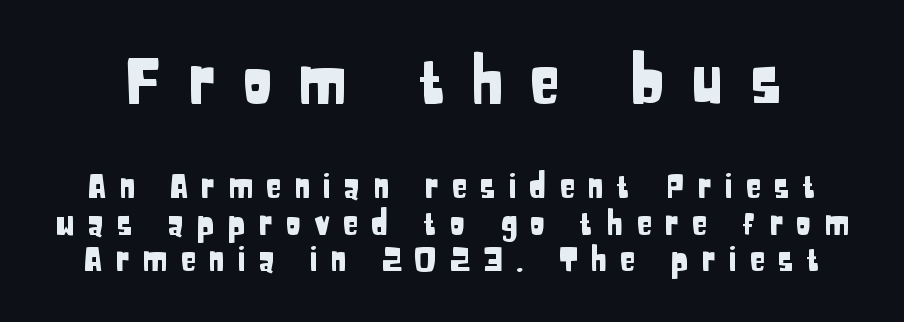
{"serif": "no", "italic": "no", "width": "condensed", "stroke_contrast": "low", "x_height": "large", "monospaced": "no", "underline": "no", "line_spacing": "tight", "line_spacing_ratio": 1.15, "letter_spacing": "wide", "letter_spacing_em": 0.39, "larger_block": "first", "size_ratio": 2.0, "glyph_px": 64}
